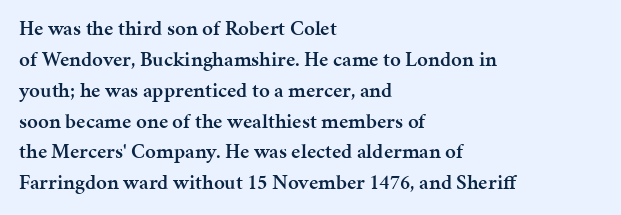
{"italic": "no", "bold": "semi", "underline": "no", "align": "left", "line_spacing": "normal", "line_spacing_ratio": 1.47, "letter_spacing": "normal", "letter_spacing_em": 0.0, "glyph_px": 21}
